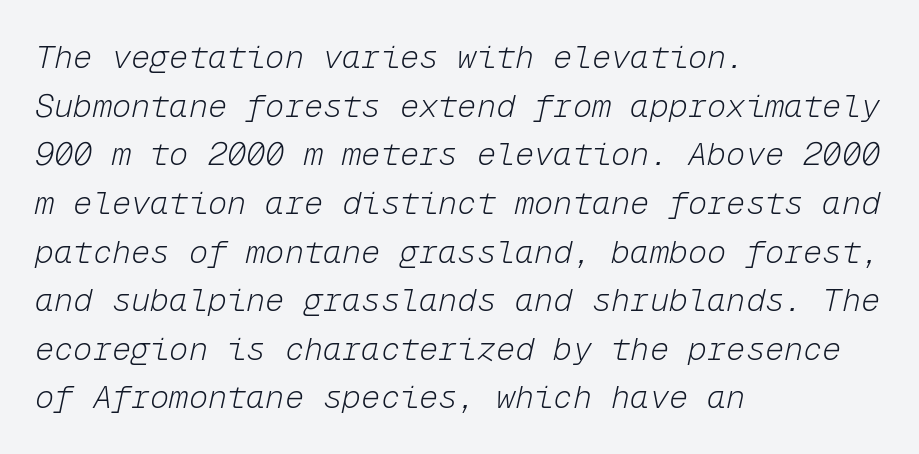
The image shows 32 px light type, italic (leaning right), monospaced; set left-aligned, normal line spacing (1.52x), normal letter spacing, not underlined; low stroke contrast and a medium x-height.
